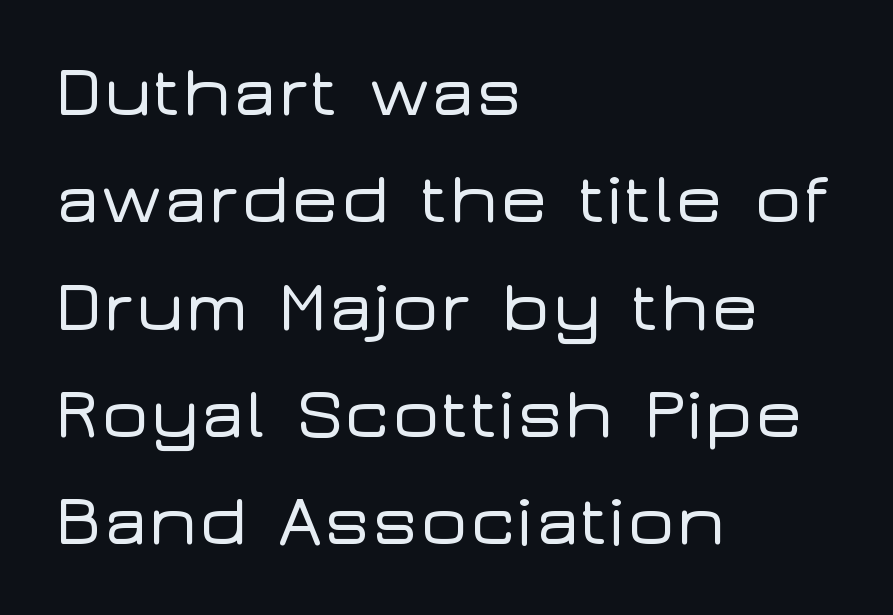
The image shows 73 px wide sans-serif type, upright; set left-aligned, normal line spacing (1.47x), normal letter spacing, not underlined; low stroke contrast and a medium x-height.
